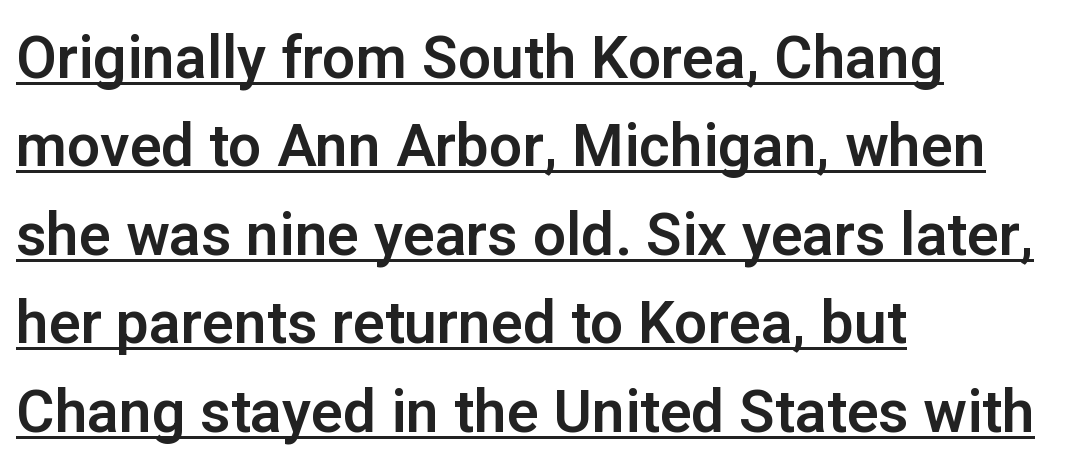
The image shows 59 px sans-serif type, upright; set left-aligned, normal line spacing (1.5x), normal letter spacing, underlined; low stroke contrast and a medium x-height.
